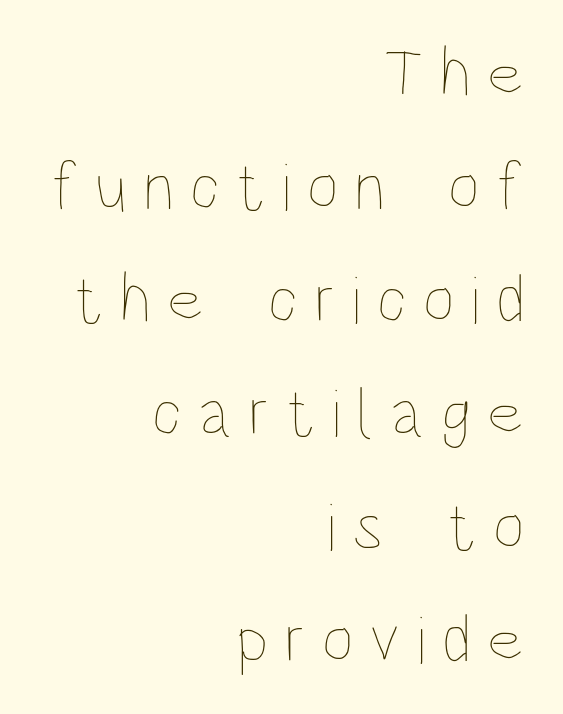
No extra ink here — the face is not bold. Descenders are the only things crossing below the line. Ordinary non-slanted type is in use. Regular leading. The passage is arranged like a letterhead date or caption credit — flush right.
